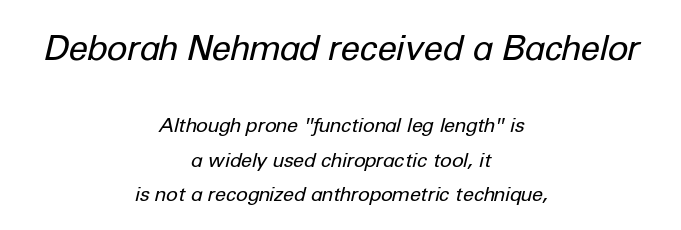
{"italic": "yes", "lean": "right", "slant_degrees": 12, "bold": "no", "weight": "regular", "width": "normal", "stroke_contrast": "low", "x_height": "medium", "monospaced": "no", "underline": "no", "align": "center", "line_spacing_ratio": 1.72, "letter_spacing": "normal", "letter_spacing_em": 0.0, "larger_block": "first", "size_ratio": 1.75, "glyph_px": 35}
